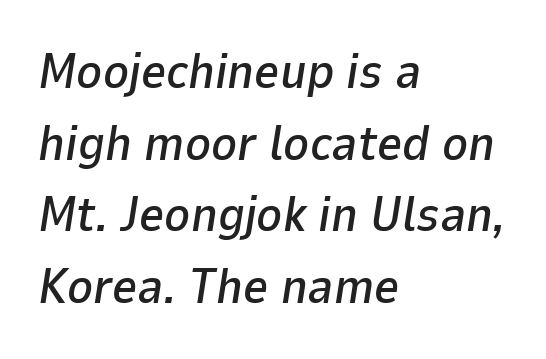
Is this a fixed-width face? No — the glyphs have proportional, varying widths. Short note: letters normally spaced. A typesetter would call this leading conventional body-copy spacing. Has an underline been added? It has not. Horizontally, the lines are justified to the leading edge only.
